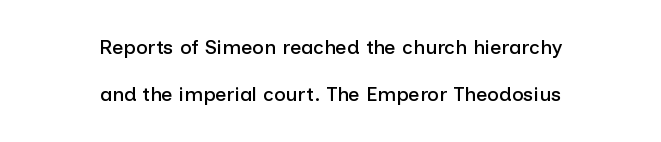
{"italic": "no", "underline": "no", "align": "center", "line_spacing": "loose", "line_spacing_ratio": 2.37, "letter_spacing": "normal", "letter_spacing_em": 0.0, "glyph_px": 20}
